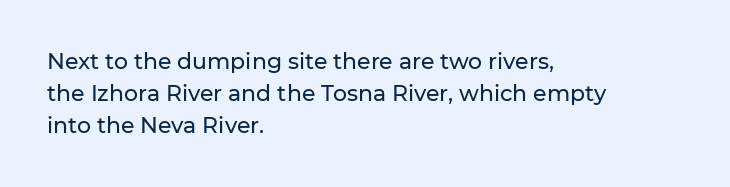
Q: Is the text italic (slanted)? A: No, it is upright.
Q: Is the text underlined? A: No.
Q: How is the paragraph aligned? A: Left-aligned.
Q: Is the spacing between letters normal or unusually wide? A: Normal.
Q: Is the spacing between lines tight, normal or loose? A: Normal.
